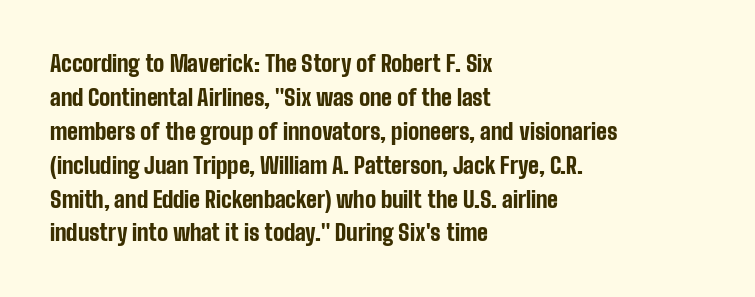
The lettering holds an erect, upright posture throughout. No word sits above an underline. Thick stems and heavy bowls — unmistakably bold. How are the letters spaced? Ordinarily, with no added tracking. Line beginnings align vertically; line endings do not.
